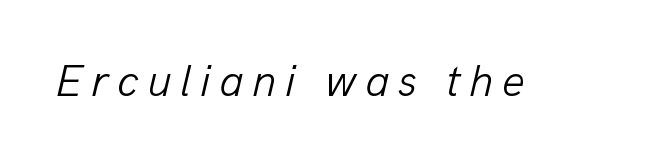
The image shows 45 px light type, italic (leaning right); set not underlined; low stroke contrast and a medium x-height.
